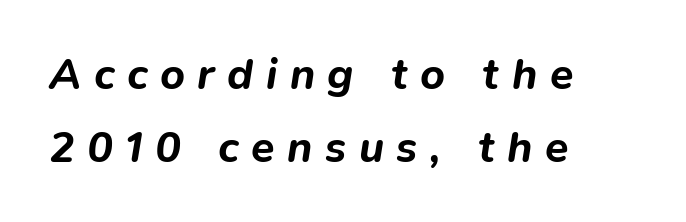
Heft: maximum for text — a bold. The space beneath each line is pristine and unruled. These lines are rendered in a variable-pitch font. If you measured baseline to baseline, you'd find a middling distance. The horizontal fit of the characters is loose and conspicuously gappy.
